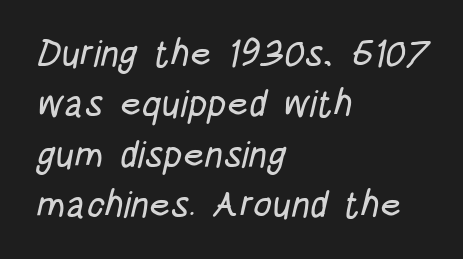
The image shows 37 px condensed sans-serif type; set left-aligned, normal line spacing (1.36x), normal letter spacing, not underlined; low stroke contrast and a large x-height.
